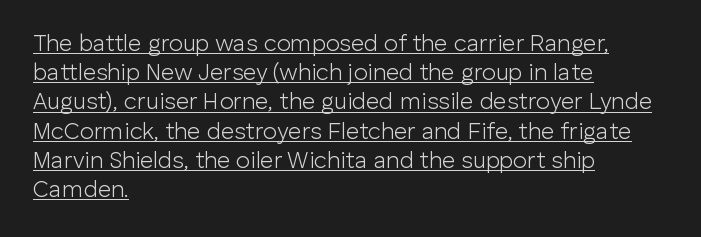
Stroke thickness stays within the range of a standard reading face or lighter. In terms of letterspacing, this is plain default setting. Italic: no, the glyphs are upright roman. Successive baselines arrive at the customary interval. The paragraph shown leans on its left margin.
